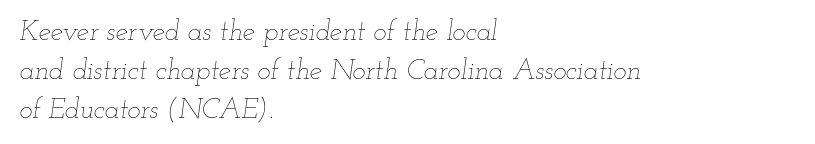
Compared with ordinary roman type, these characters are visibly tilted. A quiet, ordinary-to-light weight characterises the typeface. Letters rest on an invisible, unmarked baseline. These lines are rendered in a variable-pitch font.
